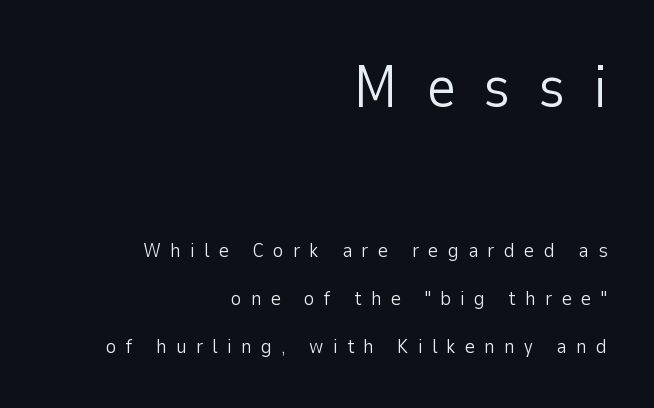
One glance says open: line gaps are wider than usual. No extra ink here — the face is not bold. The paragraph has a hard right edge and a soft left edge. The block sitting higher on the canvas is the one with enlarged characters.
